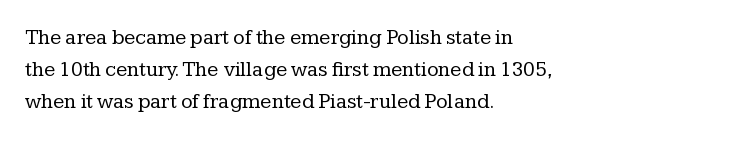
Q: Is the text bold? A: No.
Q: Is the text italic (slanted)? A: No, it is upright.
Q: Is the text underlined? A: No.
Q: How is the paragraph aligned? A: Left-aligned.
Q: Is the spacing between letters normal or unusually wide? A: Normal.
Q: Is the spacing between lines tight, normal or loose? A: Normal.
